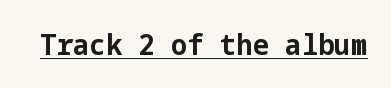
{"serif": "no", "italic": "no", "bold": "yes", "weight": "bold", "width": "normal", "stroke_contrast": "low", "x_height": "medium", "underline": "yes", "letter_spacing": "normal", "letter_spacing_em": 0.0, "glyph_px": 29}
